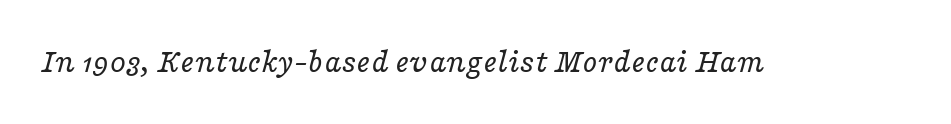
You could not count columns in this text — the font is proportionally spaced. Compared with ordinary roman type, these characters are visibly tilted. Are there feet on the stems? There are — it's a serif. Heft: none added — not bold. Standard letterfit; no display-style spreading of the glyphs.
